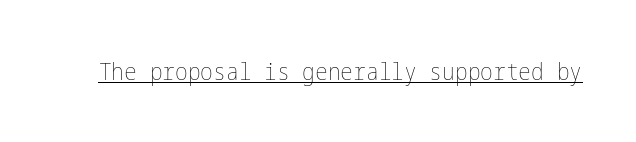
The image shows 24 px text type, upright; set normal letter spacing, underlined.
